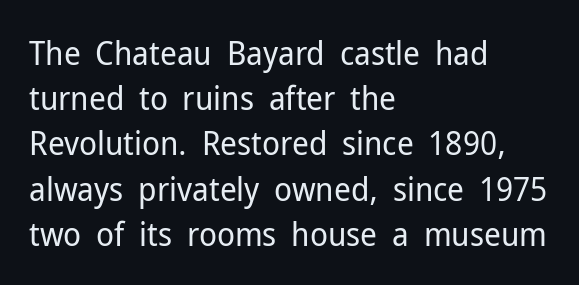
Q: Is the text bold? A: No.
Q: Is the text italic (slanted)? A: No, it is upright.
Q: Is the typeface a serif or a sans-serif typeface? A: Sans-serif.
Q: Is the text underlined? A: No.
Q: How is the paragraph aligned? A: Left-aligned.
Q: Is the spacing between letters normal or unusually wide? A: Normal.
Q: Is the spacing between lines tight, normal or loose? A: Normal.
Q: Width (condensed, normal, or wide)? A: Normal.
Q: Stroke contrast? A: Low.
Q: x-height? A: Medium.
Q: Monospaced? A: No.
